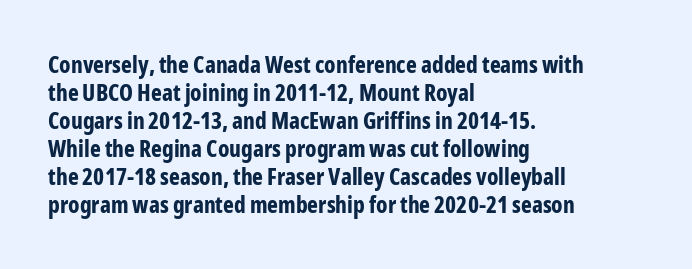
Q: Is the text bold? A: Yes.
Q: Is the text italic (slanted)? A: No, it is upright.
Q: Is the text underlined? A: No.
Q: How is the paragraph aligned? A: Left-aligned.
Q: Is the spacing between letters normal or unusually wide? A: Normal.
